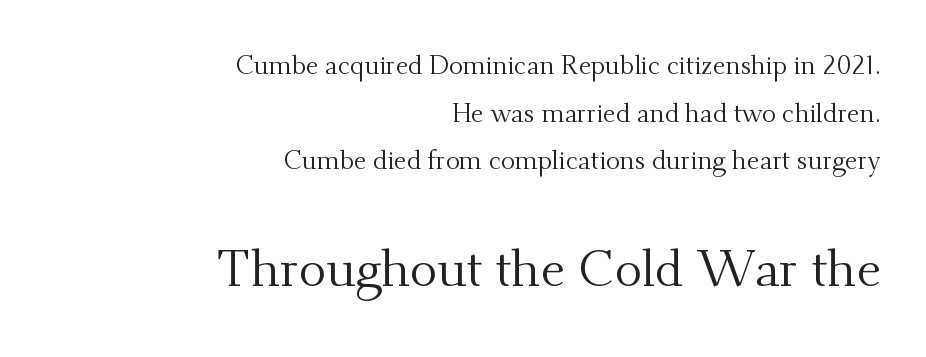
The image shows 51 px regular-weight serif type, upright; set right-aligned, line spacing 1.83x, normal letter spacing, not underlined; the second (bottom) block is 1.96x larger; medium stroke contrast and a small x-height.
